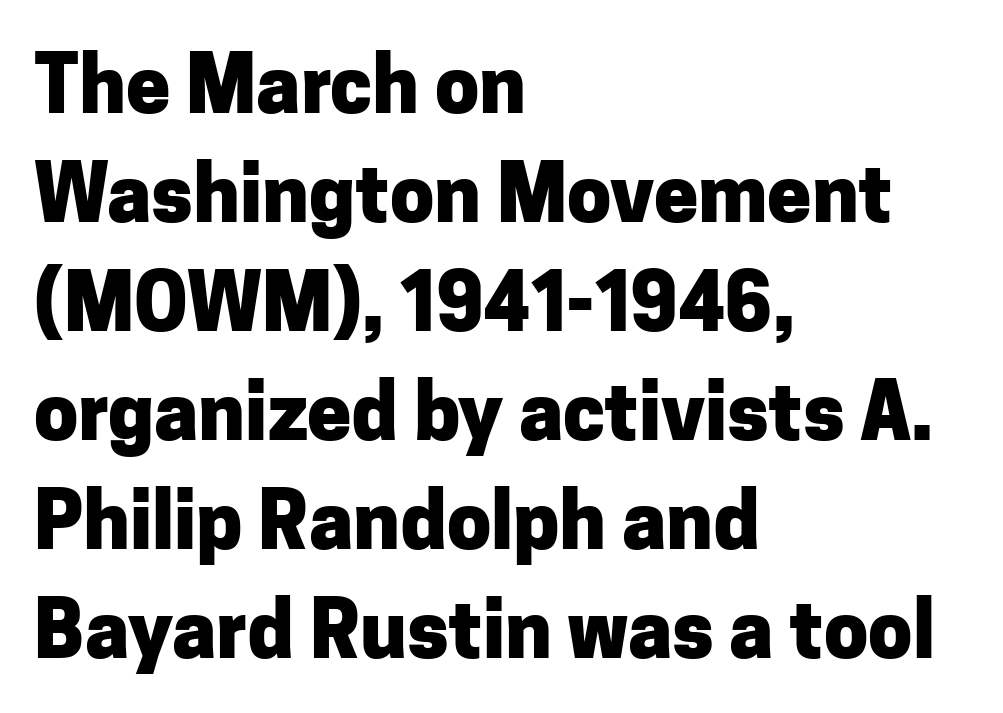
The image shows 79 px heavy sans-serif type, upright; set left-aligned, normal line spacing (1.38x), normal letter spacing, not underlined; low stroke contrast and a medium x-height.
